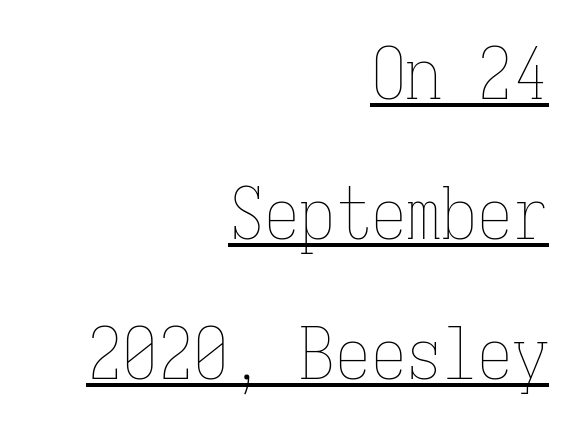
There is no visible air inserted between adjacent glyphs. Every stem runs plumb, perpendicular to the baseline. This sample is right-justified, so line beginnings fall wherever the words allow. A continuous stroke trails under the words, as in a hyperlink. The passage shown is typed in a monospace face where columns stay perfectly aligned. Horizontal bands of white between lines are thick stripes.
